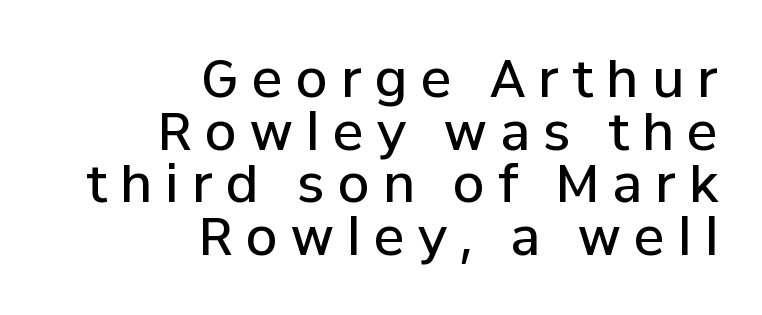
Successive baselines arrive quickly, one right under another. A typesetter would call this proportional, since set widths differ per character. These lines stack with their right ends in a neat column. A typesetter would mark this as roman, not italic. The passage shown is semibold, sitting just below true bold. Serif or sans? Sans — the stroke terminals are bare.
